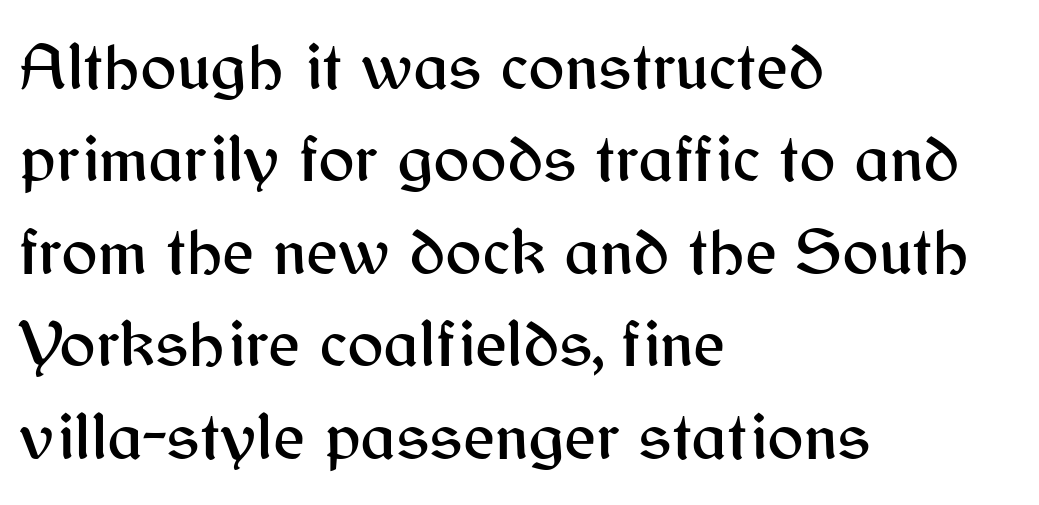
The zone under the glyphs is completely vacant. Are there feet on the stems? There aren't — it's a sans. Observe the ordinary spacing: letters are neighbours, not strangers. The axis of the letterforms is exactly vertical.
